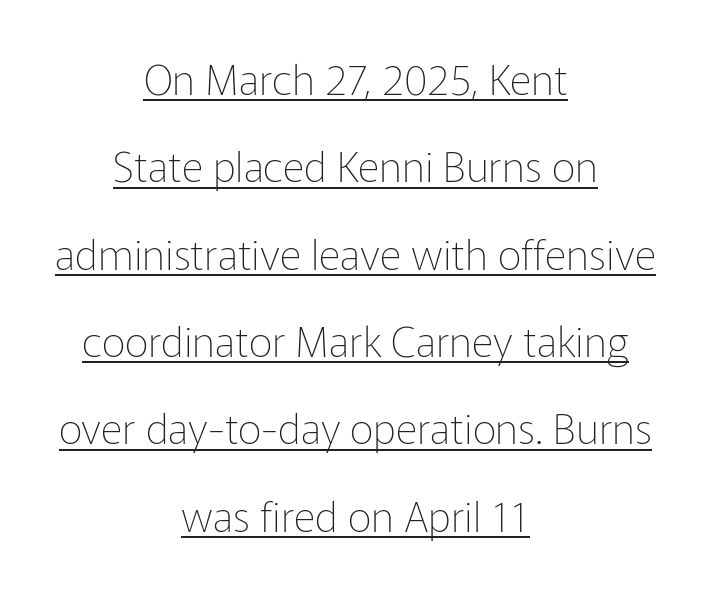
Do the characters align in a grid? No, the font is proportional. This is sans-serif lettering, the kind often seen on screens and signage. Does extra space separate the letters? No, they use regular spacing. Decoration check: the copy is underlined.
